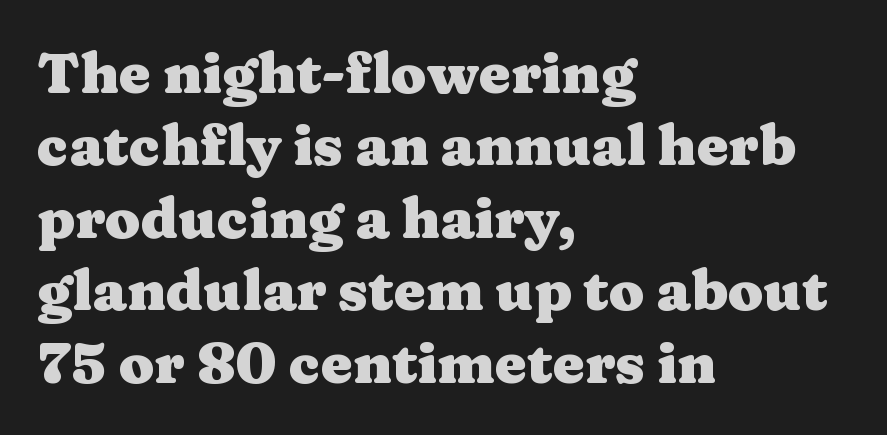
Q: Is the text bold? A: Yes.
Q: Is the text italic (slanted)? A: No, it is upright.
Q: Is the typeface a serif or a sans-serif typeface? A: Serif.
Q: Is the text underlined? A: No.
Q: How is the paragraph aligned? A: Left-aligned.
Q: Is the spacing between letters normal or unusually wide? A: Normal.
Q: Is the spacing between lines tight, normal or loose? A: Normal.
Q: Width (condensed, normal, or wide)? A: Wide.
Q: Stroke contrast? A: Medium.
Q: x-height? A: Medium.
Q: Monospaced? A: No.
